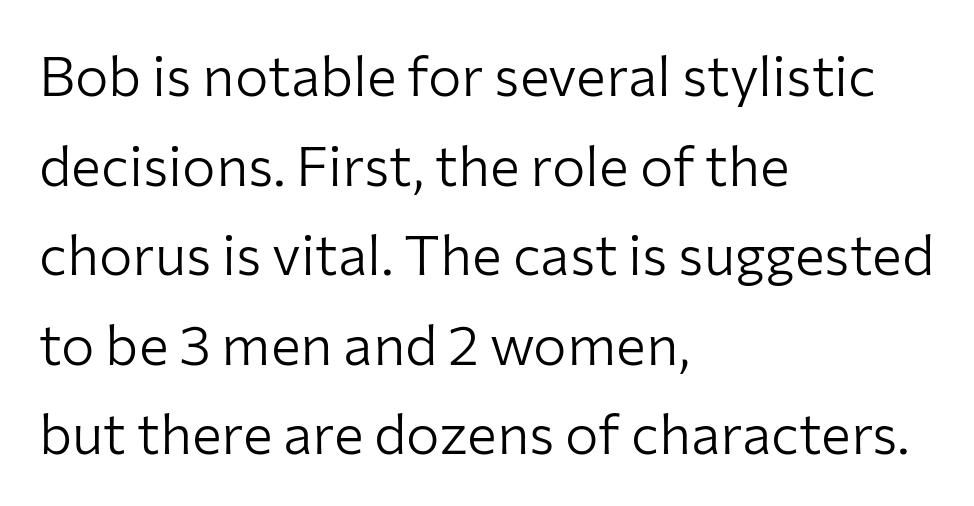
{"serif": "no", "italic": "no", "bold": "no", "weight": "light", "width": "normal", "stroke_contrast": "low", "x_height": "medium", "monospaced": "no", "underline": "no", "align": "left", "line_spacing": "normal", "line_spacing_ratio": 1.6, "letter_spacing": "normal", "letter_spacing_em": 0.0, "glyph_px": 56}
